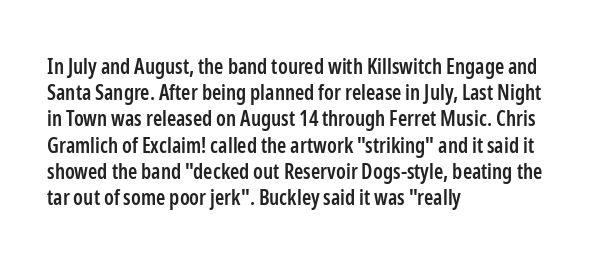
Q: Is the text bold? A: Semi-bold.
Q: Is the text italic (slanted)? A: No, it is upright.
Q: Is the text underlined? A: No.
Q: How is the paragraph aligned? A: Left-aligned.
Q: Is the spacing between letters normal or unusually wide? A: Normal.
Q: Is the spacing between lines tight, normal or loose? A: Normal.
